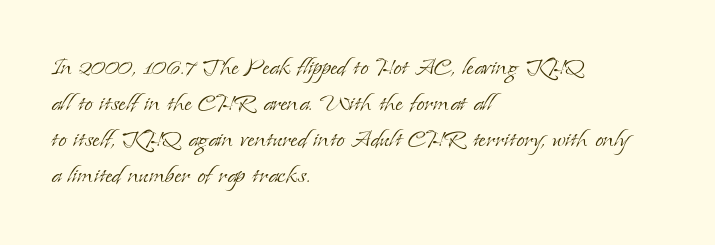
Is the letter spacing exaggerated? No — it looks like the ordinary default. The rag falls on the right side of this text block. No word sits above an underline. Small tapered or slab feet sit at the stroke ends, so this counts as serif.
